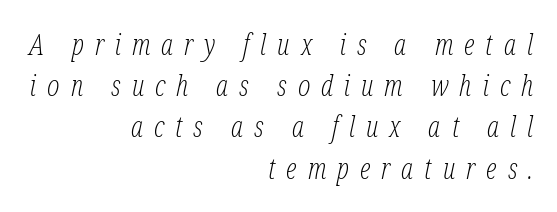
The image shows 29 px light, condensed serif type, italic (leaning right); set right-aligned, normal line spacing (1.42x), unusually wide letter spacing (+0.38 em), not underlined; low stroke contrast and a medium x-height.
